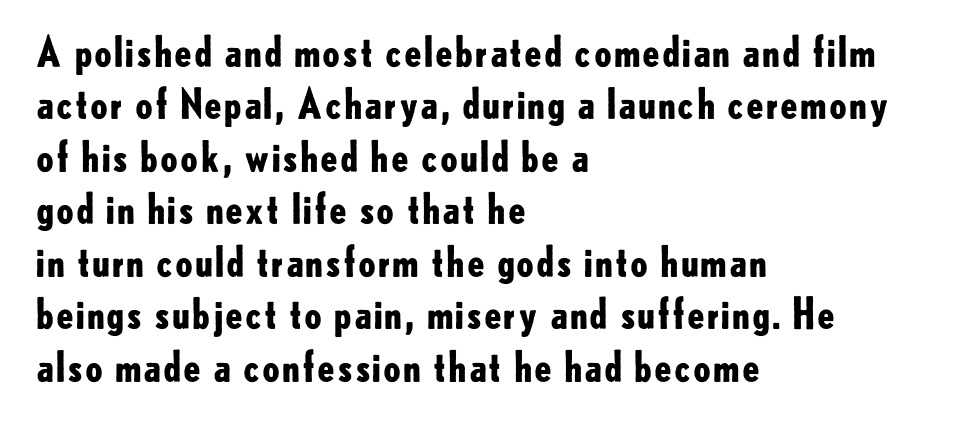
The image shows 41 px bold sans-serif type, upright; set left-aligned, normal line spacing (1.28x), normal letter spacing, not underlined; low stroke contrast and a small x-height.
